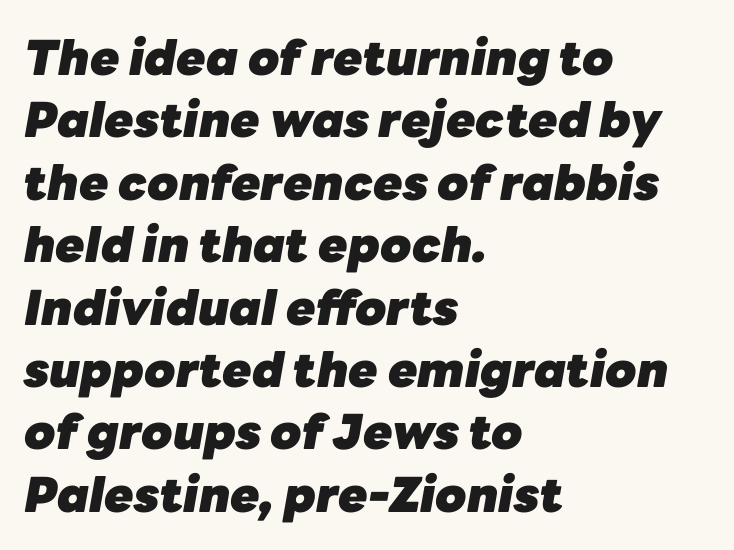
Q: Is the text bold? A: Yes.
Q: Is the text italic (slanted)? A: Yes, it leans right by about 10 degrees.
Q: Is the text underlined? A: No.
Q: How is the paragraph aligned? A: Left-aligned.
Q: Is the spacing between letters normal or unusually wide? A: Normal.
Q: Is the spacing between lines tight, normal or loose? A: Normal.
Q: Width (condensed, normal, or wide)? A: Normal.
Q: Stroke contrast? A: Low.
Q: x-height? A: Medium.
Q: Monospaced? A: No.
